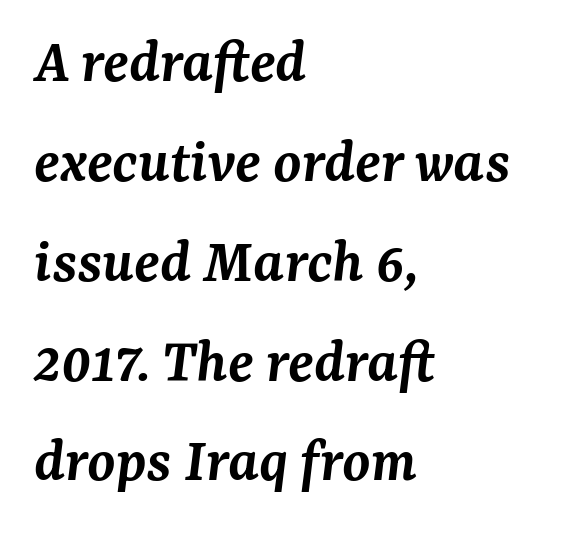
{"serif": "yes", "italic": "yes", "lean": "right", "slant_degrees": 7, "bold": "semi", "weight": "semibold", "width": "normal", "stroke_contrast": "medium", "x_height": "medium", "monospaced": "no", "underline": "no", "align": "left", "line_spacing": "normal", "line_spacing_ratio": 1.56, "letter_spacing": "normal", "letter_spacing_em": 0.0, "glyph_px": 64}
